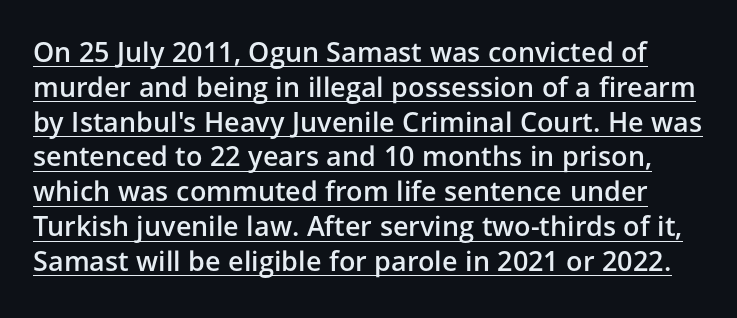
In terms of leading, this rendering sits right in the middle. Every word sits above its own underline. Tracking here is standard; glyphs follow each other at the usual distance. No italicization has been applied; the sample stays upright. The sample has been set in demibold, a notch under bold.
